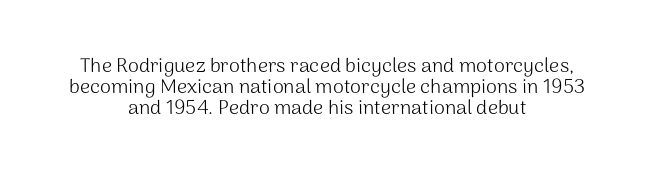
{"italic": "no", "bold": "no", "underline": "no", "align": "center", "line_spacing": "tight", "line_spacing_ratio": 1.06, "letter_spacing": "normal", "letter_spacing_em": 0.0, "glyph_px": 20}
